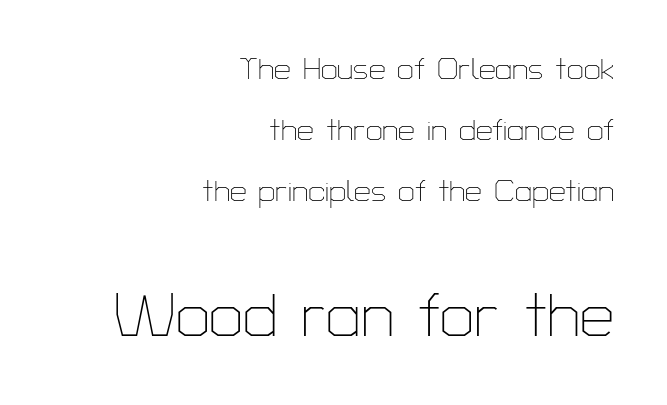
{"serif": "no", "italic": "no", "bold": "no", "weight": "thin", "width": "normal", "stroke_contrast": "low", "x_height": "medium", "monospaced": "no", "underline": "no", "align": "right", "line_spacing": "loose", "line_spacing_ratio": 2.03, "letter_spacing": "normal", "letter_spacing_em": 0.0, "larger_block": "second", "size_ratio": 2.03, "glyph_px": 61}
